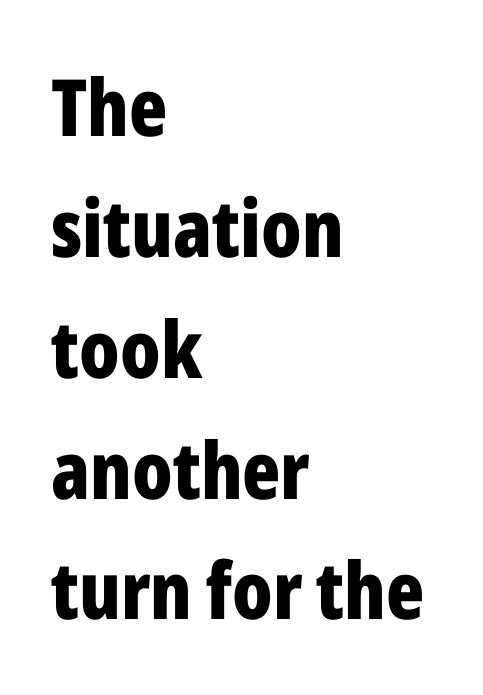
The passage shown is typed in a proportional face where columns would drift. Every letter is thick-stroked: bold, no question. Quick note: underline off. Quick note: interline space is typical.
